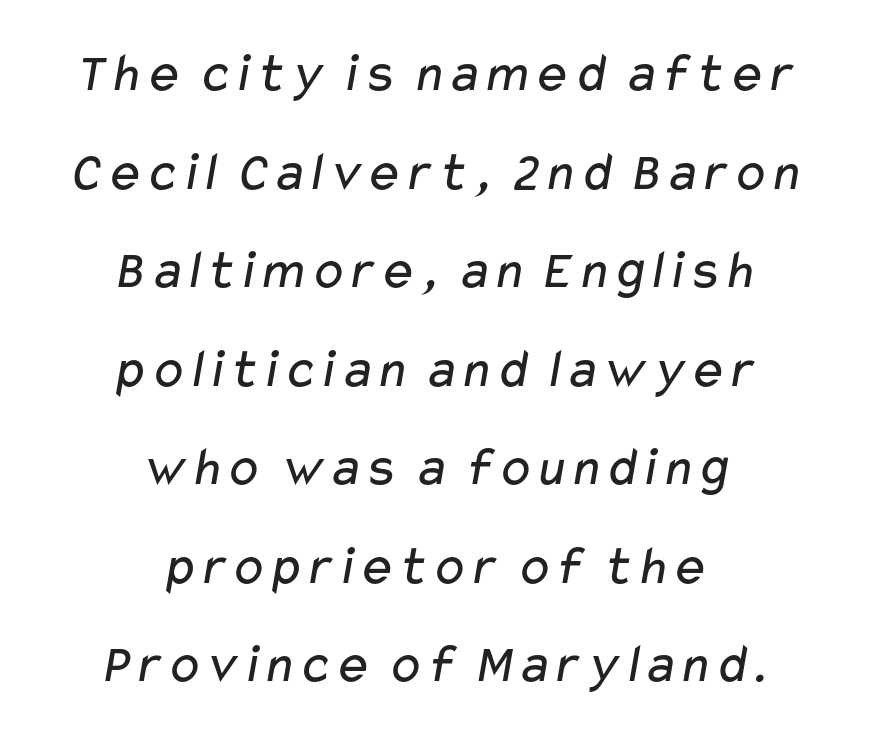
The image shows 56 px regular-weight, wide sans-serif type; set centered, line spacing 1.76x, normal letter spacing, not underlined; low stroke contrast and a medium x-height.
